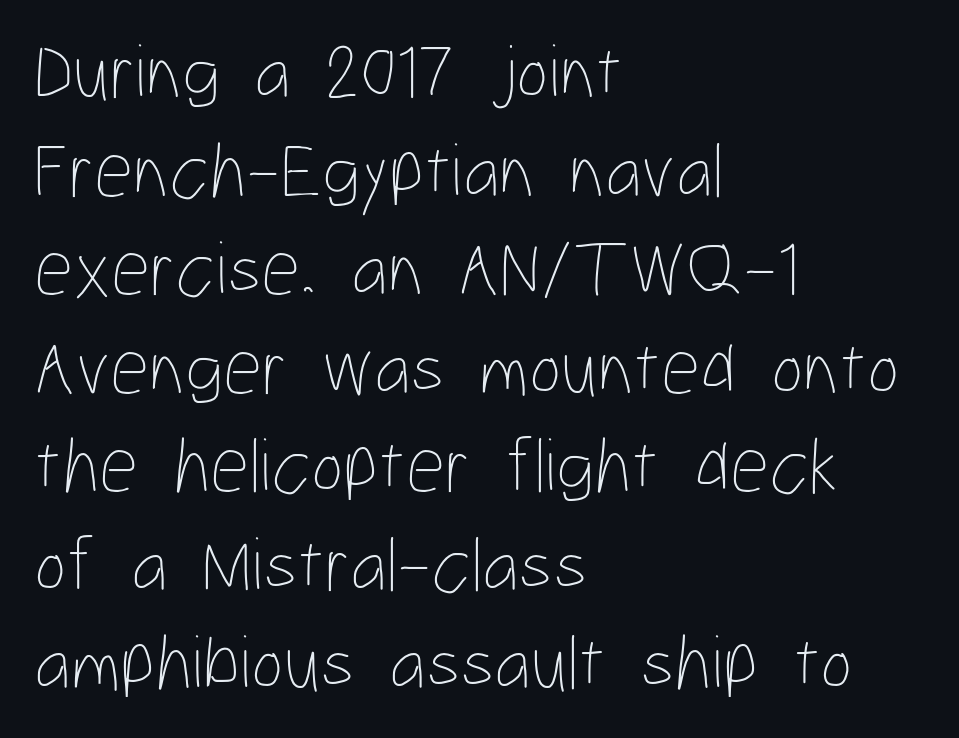
Compared with a centered layout, this one pins lines to the left instead. You could not count columns in this text — the font is proportionally spaced. Descenders hang freely into open space. Posture: straight, roman, zero tilt. Tracking here is standard; glyphs follow each other at the usual distance.
